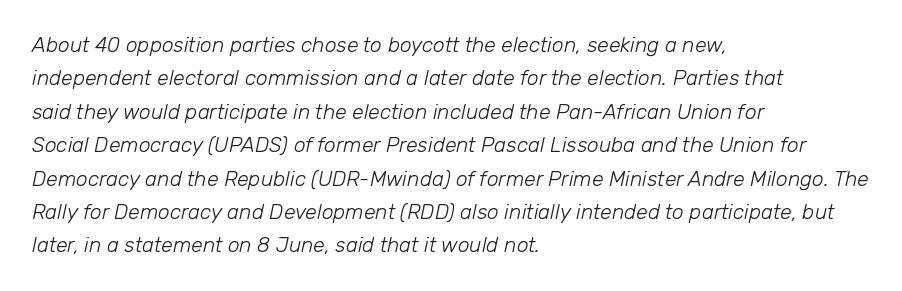
Leading matches the norm, producing a regular column. The face used here is rendered with its standard letterfit. Where is the straight margin? On the left. Underline: absent. Think standard paragraph weight, or any step lighter than that. Posture: slanted.
